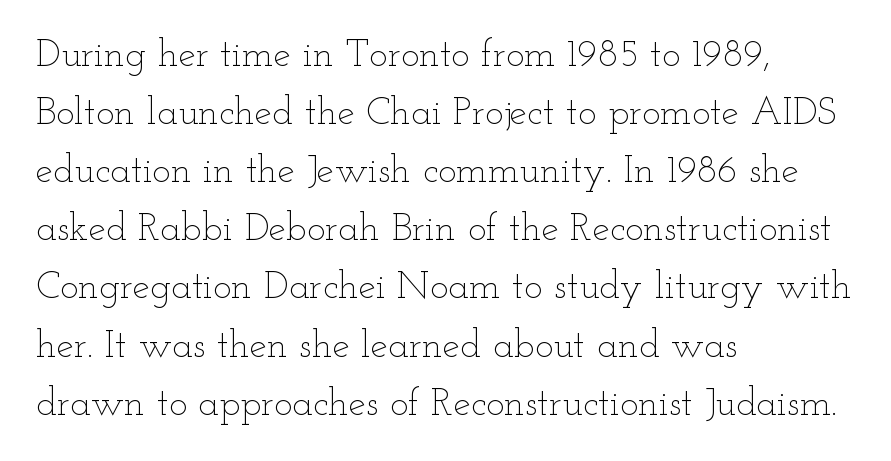
Line starts are locked; line ends wander. Interline gaps are of average width in this sample. Descenders are the only things crossing below the line. This sample uses an upright cut, with every glyph sitting square on the baseline. This is not heavy type; no bold has been used. Default kerning and tracking; the words read as compact shapes.
